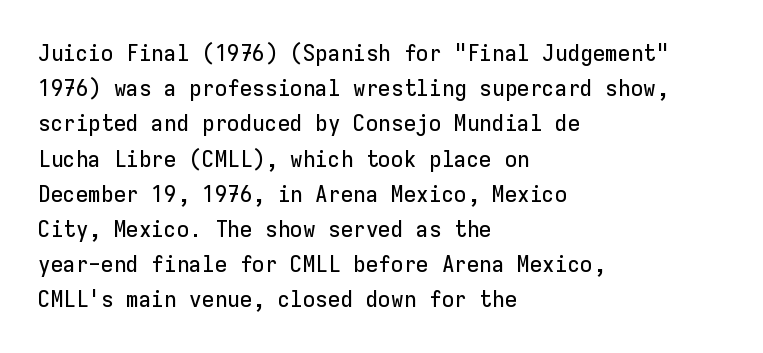
Q: Is the text italic (slanted)? A: No, it is upright.
Q: Is the text underlined? A: No.
Q: How is the paragraph aligned? A: Left-aligned.
Q: Is the spacing between letters normal or unusually wide? A: Normal.
Q: Is the spacing between lines tight, normal or loose? A: Normal.
